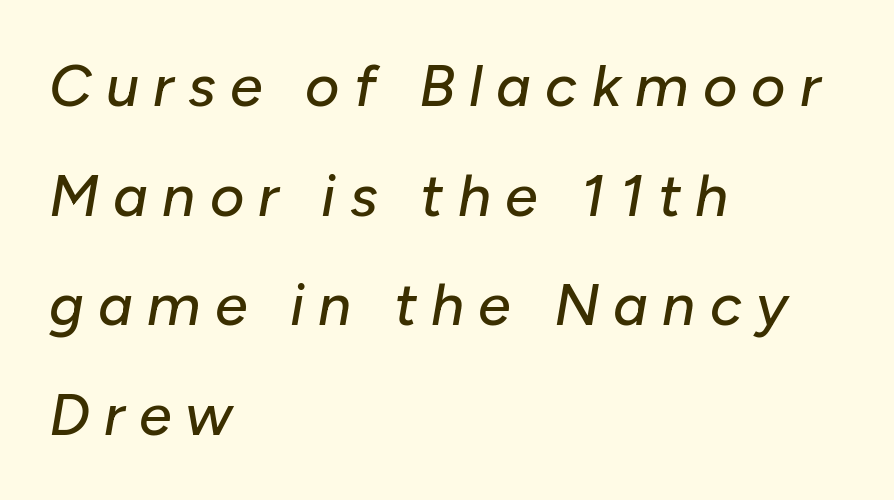
The image shows 59 px text type, italic (leaning right); set left-aligned, line spacing 1.86x, unusually wide letter spacing (+0.24 em), not underlined; low stroke contrast and a medium x-height.
